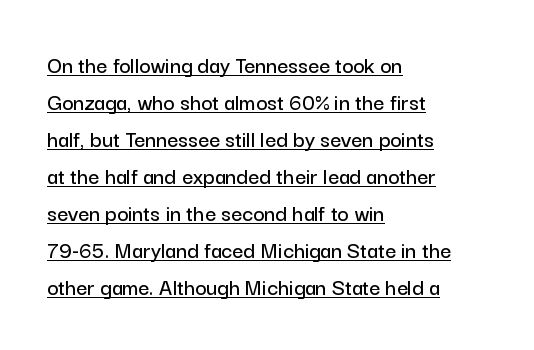
The image shows 24 px text type, upright; set left-aligned, normal line spacing (1.54x), normal letter spacing, underlined.
